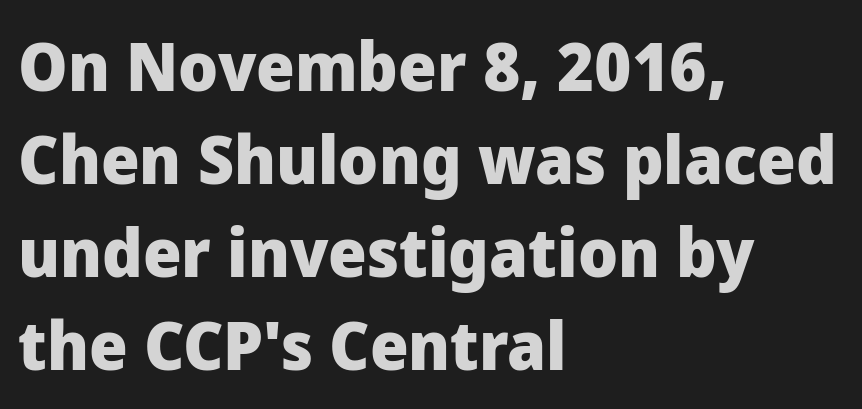
The image shows 68 px heavy sans-serif type, upright; set left-aligned, normal line spacing (1.37x), normal letter spacing, not underlined; low stroke contrast and a medium x-height.
